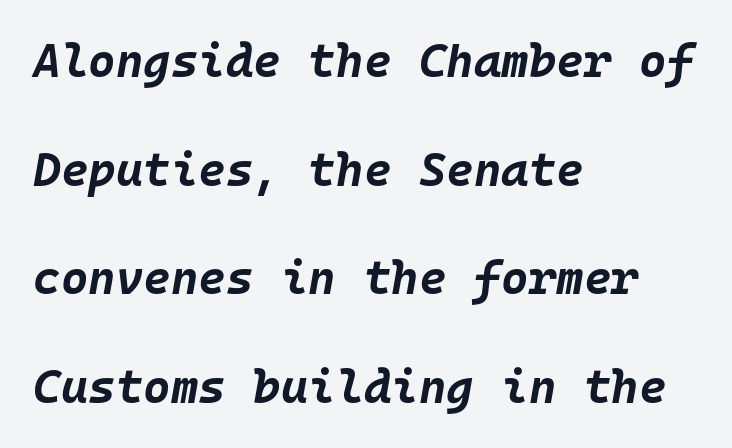
The image shows 47 px bold type, italic (leaning right), monospaced; set left-aligned, loose line spacing (2.31x), normal letter spacing, not underlined; low stroke contrast and a large x-height.
